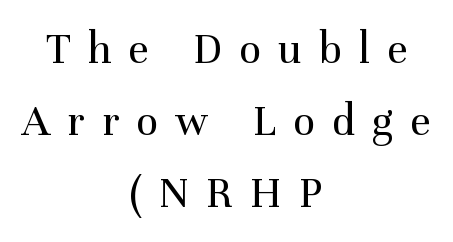
{"serif": "yes", "italic": "no", "bold": "no", "weight": "regular", "width": "normal", "stroke_contrast": "medium", "x_height": "medium", "monospaced": "no", "underline": "no", "align": "center", "line_spacing": "normal", "line_spacing_ratio": 1.56, "letter_spacing": "wide", "letter_spacing_em": 0.37, "glyph_px": 46}
